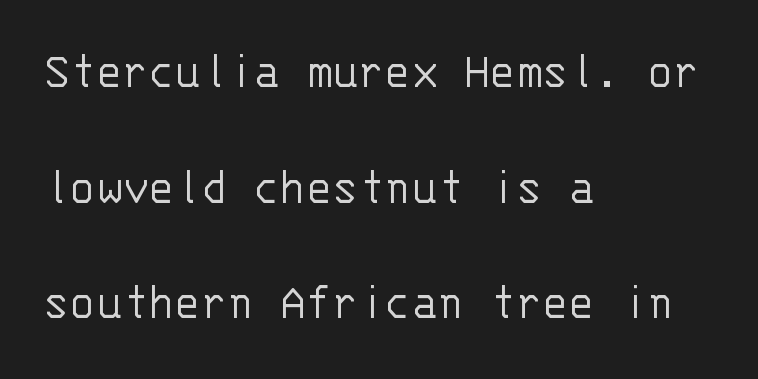
The image shows 54 px light sans-serif type, upright, monospaced; set left-aligned, loose line spacing (2.14x), normal letter spacing, not underlined; low stroke contrast and a large x-height.
